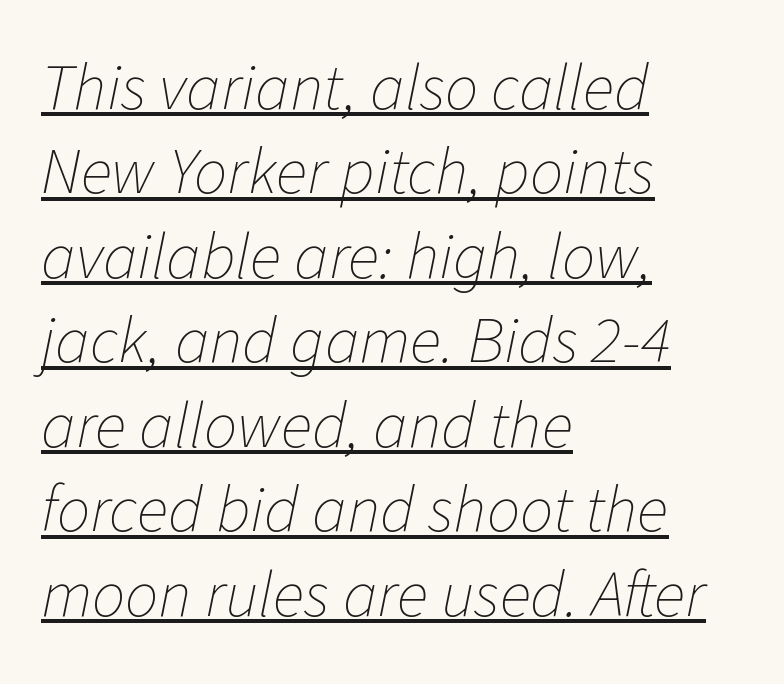
The image shows 66 px thin type, italic (leaning right); set left-aligned, normal line spacing (1.28x), normal letter spacing, underlined; low stroke contrast and a medium x-height.
